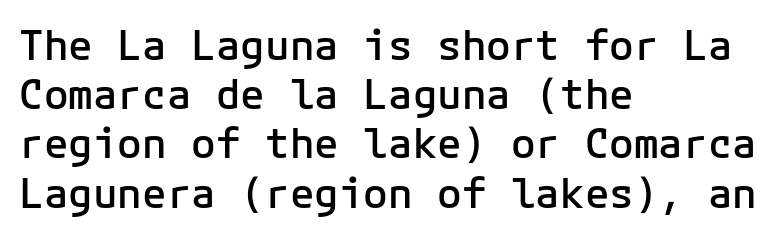
Q: Is the text bold? A: Semi-bold.
Q: Is the text italic (slanted)? A: No, it is upright.
Q: Is the typeface a serif or a sans-serif typeface? A: Sans-serif.
Q: Is the text underlined? A: No.
Q: How is the paragraph aligned? A: Left-aligned.
Q: Is the spacing between letters normal or unusually wide? A: Normal.
Q: Width (condensed, normal, or wide)? A: Normal.
Q: Stroke contrast? A: Low.
Q: x-height? A: Medium.
Q: Monospaced? A: Yes.
